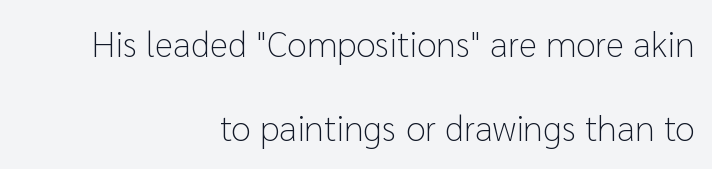
Think of a printed novel: that variable character pitch is what you see here. Type style note: lacks serifs. Leading is clearly above the norm, producing a sparse column. Posture: upright roman.
